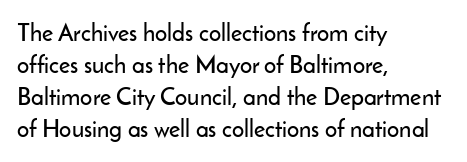
The image shows 24 px text type, upright; set left-aligned, normal line spacing (1.34x), normal letter spacing, not underlined.
